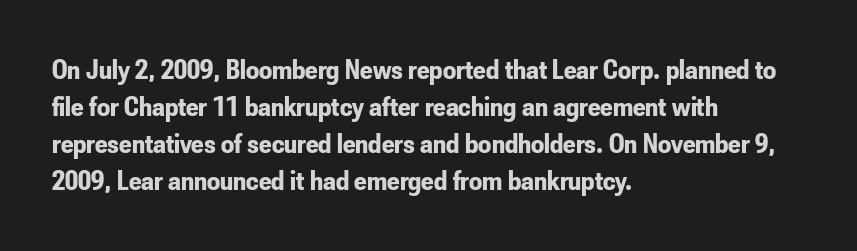
{"serif": "no", "italic": "no", "bold": "yes", "weight": "bold", "width": "condensed", "stroke_contrast": "low", "x_height": "small", "monospaced": "no", "underline": "no", "align": "left", "line_spacing": "normal", "line_spacing_ratio": 1.28, "letter_spacing": "normal", "letter_spacing_em": 0.0, "glyph_px": 29}
